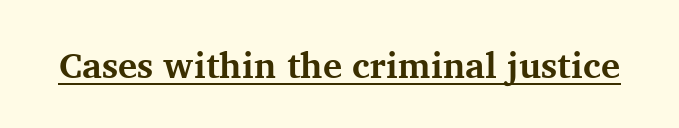
{"serif": "yes", "italic": "no", "bold": "yes", "weight": "bold", "width": "normal", "stroke_contrast": "medium", "x_height": "medium", "monospaced": "no", "underline": "yes", "letter_spacing": "normal", "letter_spacing_em": 0.0, "glyph_px": 36}
